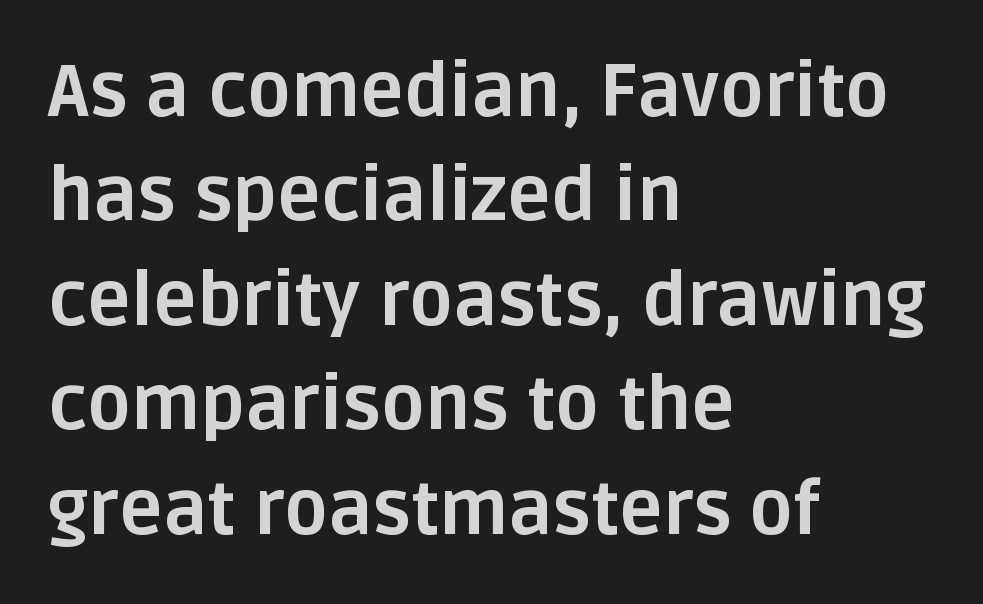
{"serif": "no", "italic": "no", "bold": "yes", "weight": "bold", "width": "normal", "stroke_contrast": "low", "x_height": "large", "monospaced": "no", "underline": "no", "align": "left", "line_spacing": "normal", "line_spacing_ratio": 1.43, "letter_spacing": "normal", "letter_spacing_em": 0.0, "glyph_px": 73}
